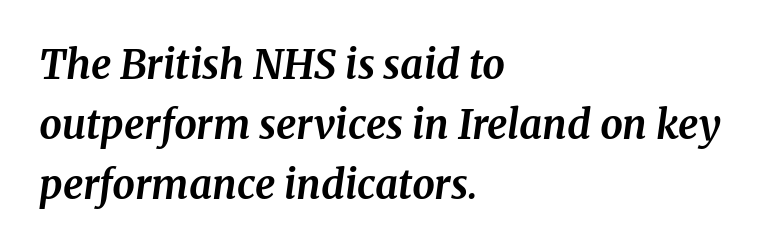
The image shows 40 px bold serif type, italic (leaning right); set left-aligned, normal line spacing (1.5x), normal letter spacing, not underlined; medium stroke contrast and a medium x-height.
